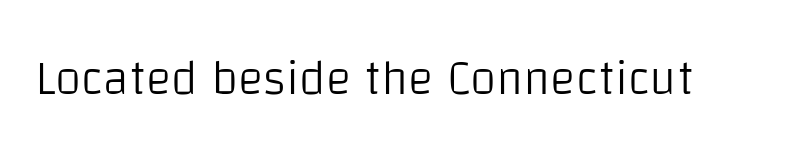
{"serif": "no", "italic": "no", "bold": "no", "weight": "light", "width": "normal", "stroke_contrast": "low", "x_height": "large", "monospaced": "no", "underline": "no", "letter_spacing": "normal", "letter_spacing_em": 0.0, "glyph_px": 48}
